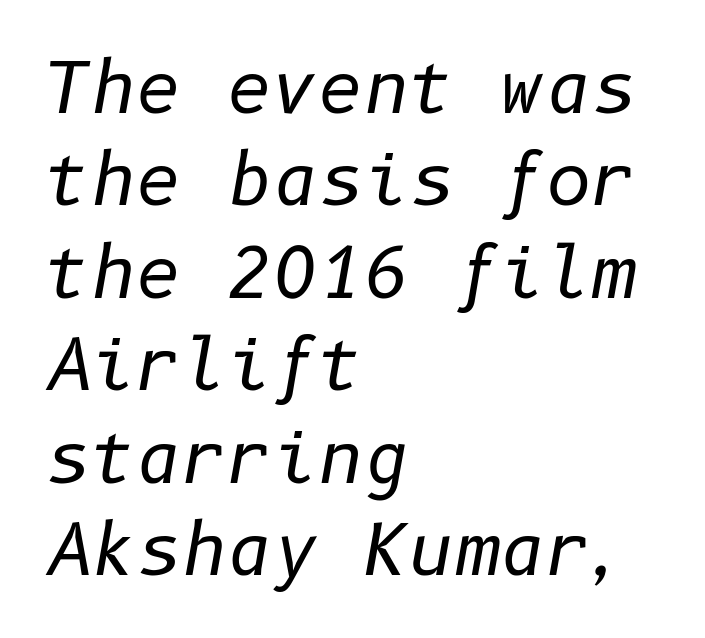
Interline gaps are of average width in this sample. This reads as an unemphasized weight, regular at the heaviest. There's an unmistakable incline to the writing here. Compared with typical body copy, the letter spacing here is the same. Underlining? Definitely not there. One-word summary of the alignment: left.
